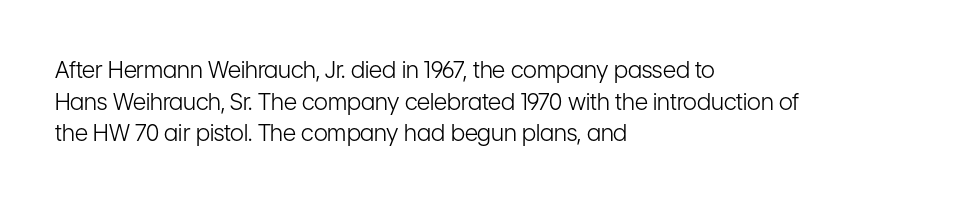
The strokes are not fattened; the text isn't bold. Beneath every word, the page is bare. Every row of glyphs begins at an identical x-position on the left. In terms of posture, this sample is upright.
